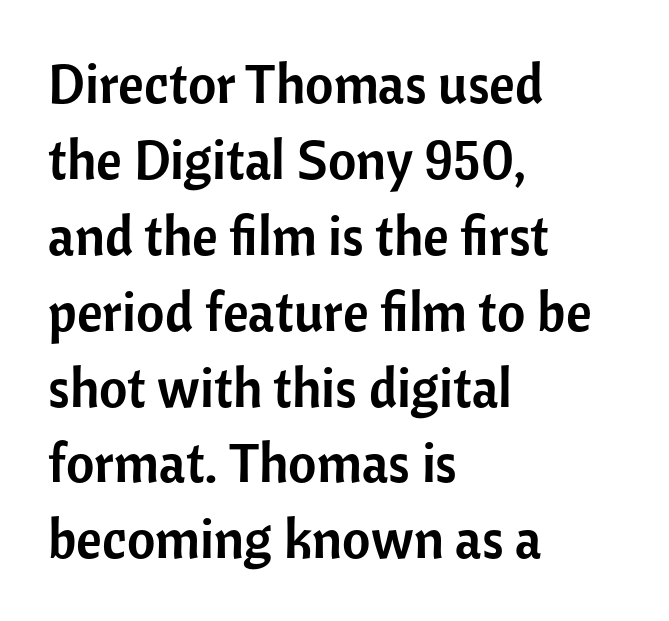
The designer went with a sans here, leaving each stem footless. This sample has the flowing, uneven cadence of proportional lettering. Tall strokes in this sample are plumb rather than angled. Honestly, there is no underline to notice here at all. The space between consecutive lines is moderate.
